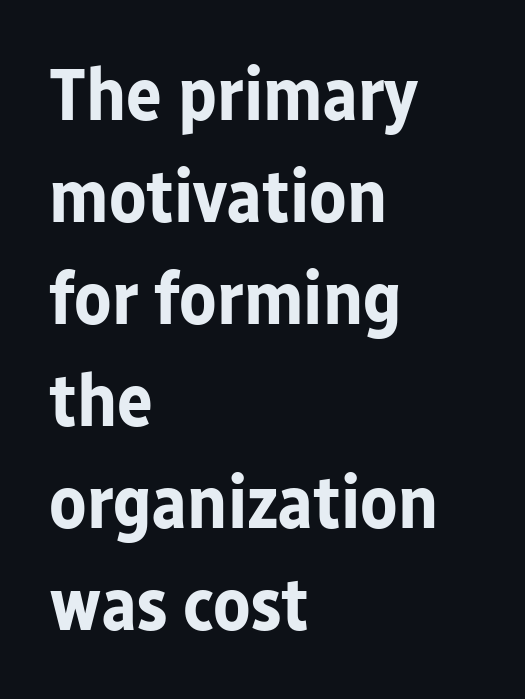
Q: Is the text bold? A: Yes.
Q: Is the text italic (slanted)? A: No, it is upright.
Q: Is the typeface a serif or a sans-serif typeface? A: Sans-serif.
Q: Is the text underlined? A: No.
Q: How is the paragraph aligned? A: Left-aligned.
Q: Is the spacing between letters normal or unusually wide? A: Normal.
Q: Is the spacing between lines tight, normal or loose? A: Normal.
Q: Width (condensed, normal, or wide)? A: Normal.
Q: Stroke contrast? A: Low.
Q: x-height? A: Medium.
Q: Monospaced? A: No.
